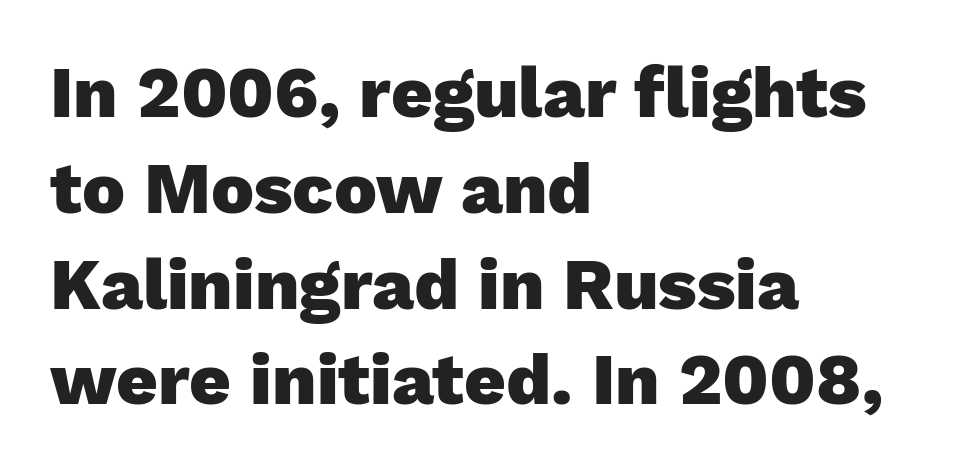
{"serif": "no", "italic": "no", "bold": "yes", "weight": "heavy", "width": "normal", "stroke_contrast": "low", "x_height": "medium", "monospaced": "no", "underline": "no", "align": "left", "line_spacing": "normal", "line_spacing_ratio": 1.33, "letter_spacing": "normal", "letter_spacing_em": 0.0, "glyph_px": 72}
